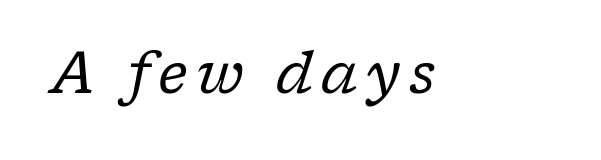
You could not count columns in this text — the font is proportionally spaced. No heavy texture on the line: the type isn't bold. Type without underlining. Slant detected: the letters are inclined.
